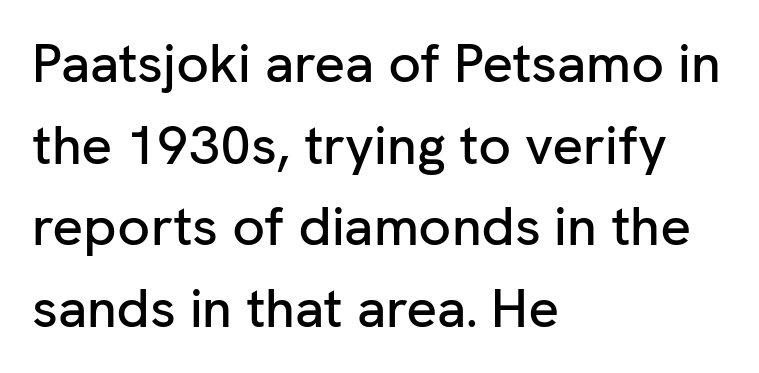
The rendering keeps characters at their native spacing. The rendering anchors every line to the left-hand side. Rule under the text: the space is simply empty. What's the leading like? Ordinary, nothing unusual. When letters stand straight like this, we call the style roman or upright. The text was rendered using a sans face with plain stroke endings.
